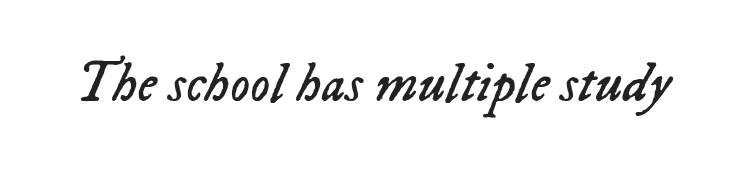
The image shows 55 px regular-weight type, italic (leaning right); set normal letter spacing, not underlined; low stroke contrast and a medium x-height.
